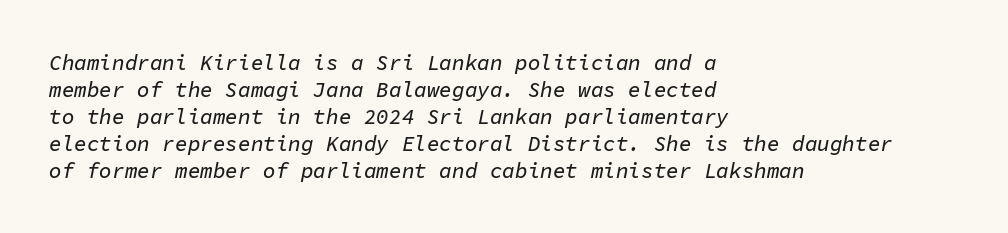
Reading down the column, the eye jumps a familiar distance to each next line. The letters are slanted; this is an italic face. No word sits above an underline. There is no visible air inserted between adjacent glyphs. The lines in this sample share a left origin and differ only in where they stop.
